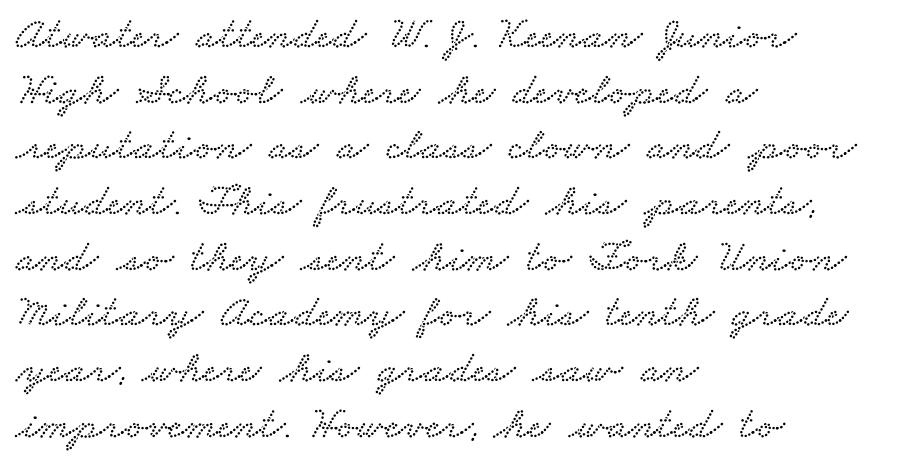
{"serif": "yes", "width": "wide", "stroke_contrast": "low", "x_height": "small", "monospaced": "no", "underline": "no", "align": "left", "line_spacing_ratio": 1.21, "letter_spacing": "normal", "letter_spacing_em": 0.0, "glyph_px": 46}
